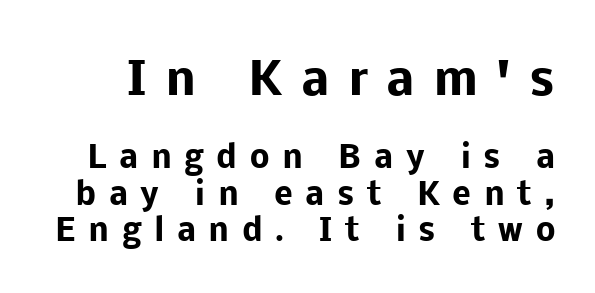
{"serif": "no", "italic": "no", "bold": "yes", "weight": "heavy", "width": "normal", "stroke_contrast": "low", "x_height": "medium", "monospaced": "no", "underline": "no", "line_spacing_ratio": 1.18, "letter_spacing": "wide", "letter_spacing_em": 0.41, "larger_block": "first", "size_ratio": 1.48, "glyph_px": 46}
